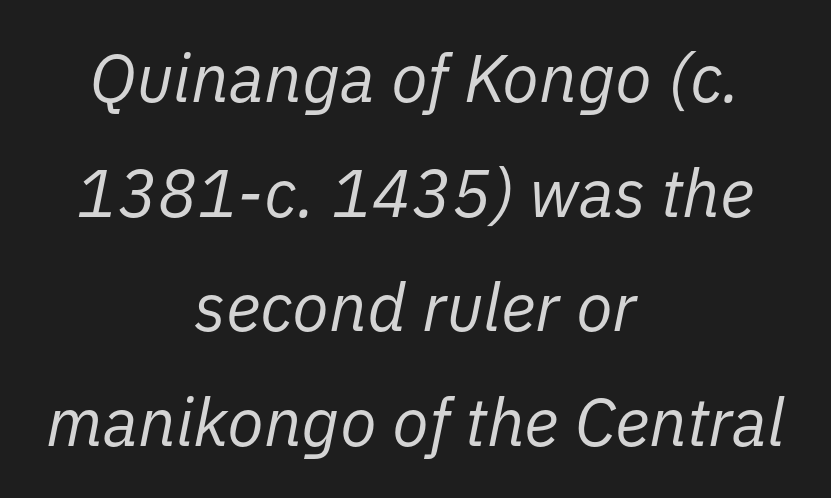
{"italic": "yes", "lean": "right", "slant_degrees": 11, "bold": "no", "weight": "regular", "width": "normal", "stroke_contrast": "low", "x_height": "medium", "monospaced": "no", "underline": "no", "align": "center", "line_spacing_ratio": 1.71, "letter_spacing": "normal", "letter_spacing_em": 0.0, "glyph_px": 67}
